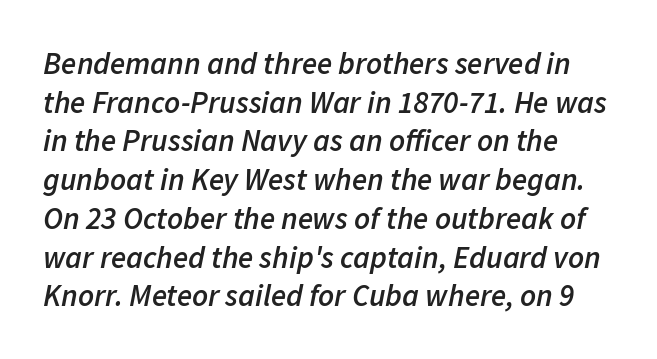
{"italic": "yes", "lean": "right", "slant_degrees": 11, "bold": "semi", "weight": "semibold", "width": "normal", "stroke_contrast": "low", "x_height": "medium", "monospaced": "no", "underline": "no", "line_spacing": "normal", "line_spacing_ratio": 1.25, "letter_spacing": "normal", "letter_spacing_em": 0.0, "glyph_px": 31}
